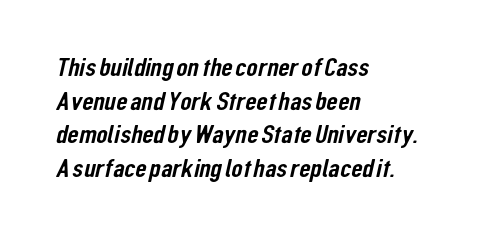
The image shows 26 px text type; set left-aligned, normal line spacing (1.29x), normal letter spacing, not underlined.
